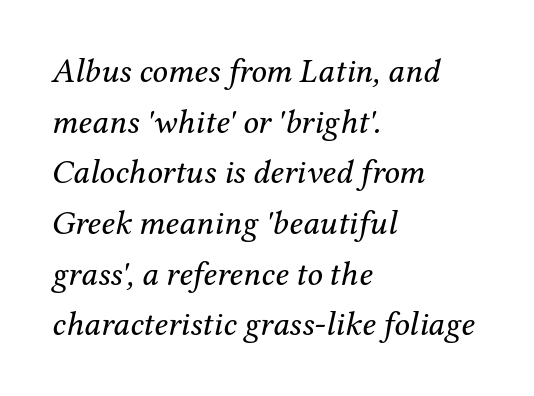
Q: Is the text bold? A: No.
Q: Is the text italic (slanted)? A: Yes, it leans right by about 12 degrees.
Q: Is the typeface a serif or a sans-serif typeface? A: Serif.
Q: Is the text underlined? A: No.
Q: How is the paragraph aligned? A: Left-aligned.
Q: Is the spacing between letters normal or unusually wide? A: Normal.
Q: Is the spacing between lines tight, normal or loose? A: Normal.
Q: Width (condensed, normal, or wide)? A: Normal.
Q: Stroke contrast? A: Medium.
Q: x-height? A: Medium.
Q: Monospaced? A: No.
